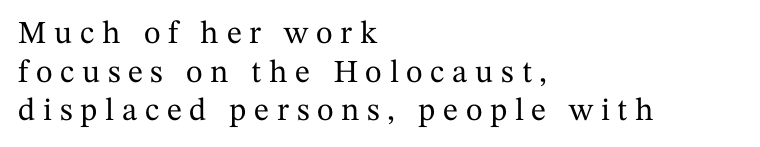
{"serif": "yes", "italic": "no", "width": "normal", "stroke_contrast": "medium", "x_height": "medium", "monospaced": "no", "underline": "no", "align": "left", "line_spacing_ratio": 1.21, "letter_spacing": "wide", "letter_spacing_em": 0.24, "glyph_px": 32}
